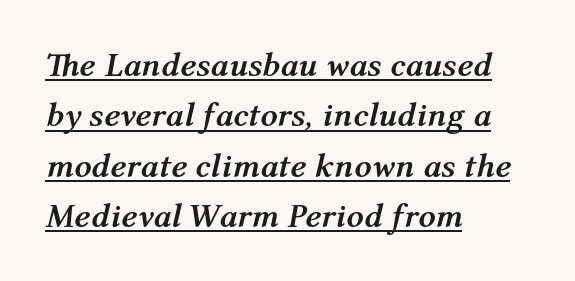
This is heavy type, rendered in bold. Notice how the passage keeps a crisp vertical edge on the left only. Note the varied advance widths — an 'i' is clearly narrower than an 'm'. The rendering applies a slant to the glyphs. The rows are spaced the way most documents space them.
